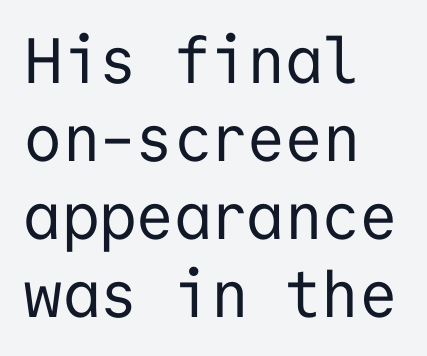
The image shows 64 px regular-weight sans-serif type, upright, monospaced; set left-aligned, line spacing 1.22x, normal letter spacing, not underlined; low stroke contrast and a medium x-height.
